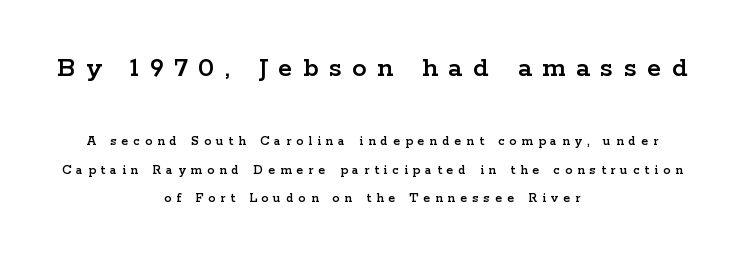
The image shows 29 px wide serif type, upright; set centered, loose line spacing (2.01x), unusually wide letter spacing (+0.36 em), not underlined; the first (top) block is 2.07x larger; low stroke contrast and a medium x-height.
